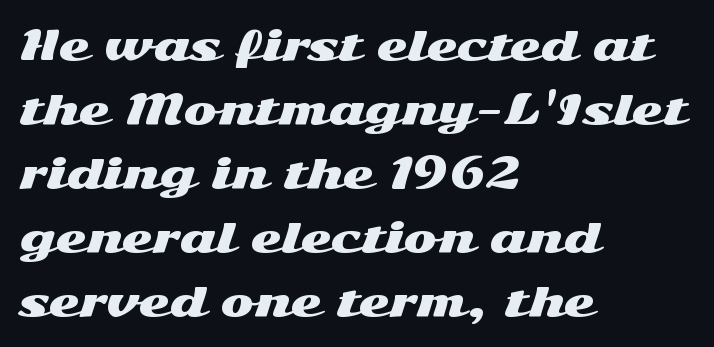
The image shows 40 px wide sans-serif type; set left-aligned, normal line spacing (1.6x), normal letter spacing, not underlined; medium stroke contrast and a medium x-height.
